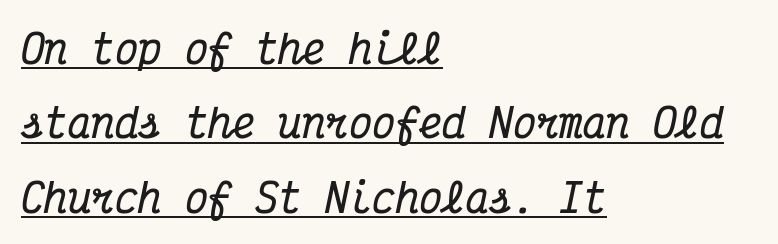
The image shows 39 px bold, condensed serif type, italic (leaning right), monospaced; set left-aligned, loose line spacing (1.91x), normal letter spacing, underlined; medium stroke contrast and a medium x-height.
